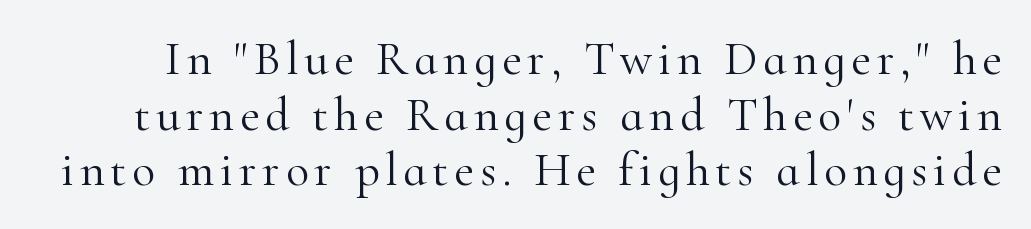
{"serif": "yes", "italic": "no", "bold": "no", "weight": "light", "width": "normal", "stroke_contrast": "high", "x_height": "small", "monospaced": "no", "underline": "no", "line_spacing_ratio": 1.16, "glyph_px": 48}
